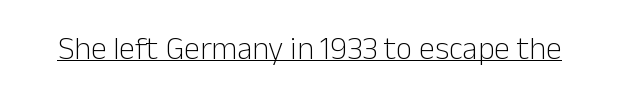
{"serif": "no", "italic": "no", "bold": "no", "weight": "light", "width": "normal", "stroke_contrast": "low", "x_height": "medium", "monospaced": "no", "underline": "yes", "letter_spacing": "normal", "letter_spacing_em": 0.0, "glyph_px": 32}
